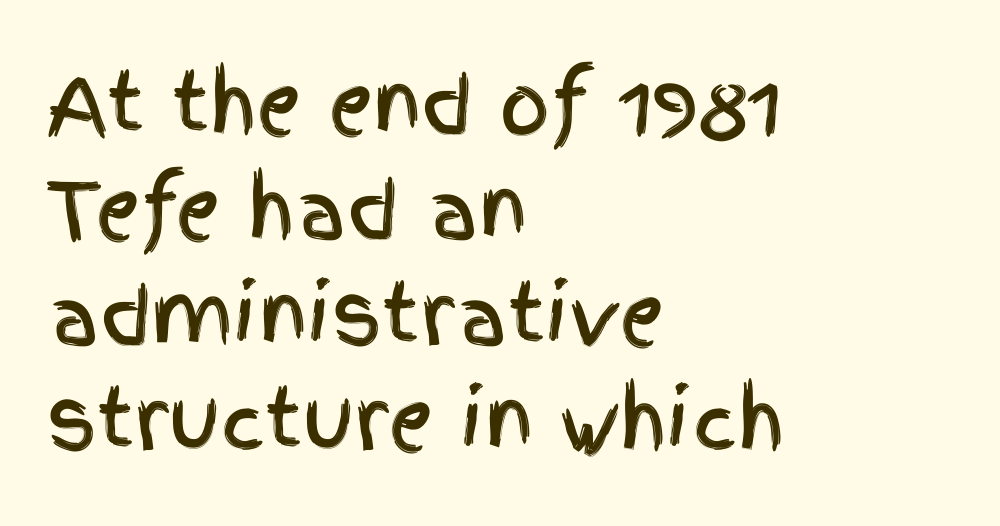
The image shows 78 px condensed sans-serif type, upright; set left-aligned, normal line spacing (1.35x), normal letter spacing, not underlined; a large x-height.
